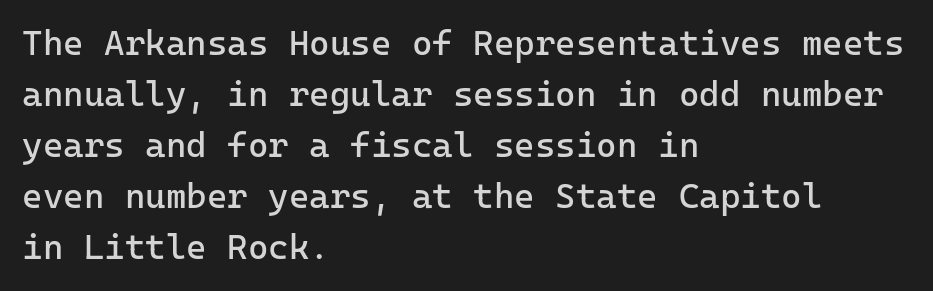
Summary of vertical rhythm: regular, with standard interline spacing. Is this a fixed-width face? Yes — each glyph sits in an identical cell. The characters are drawn with everyday or finer stroke widths. Unmarked baselines from the first word to the last.
